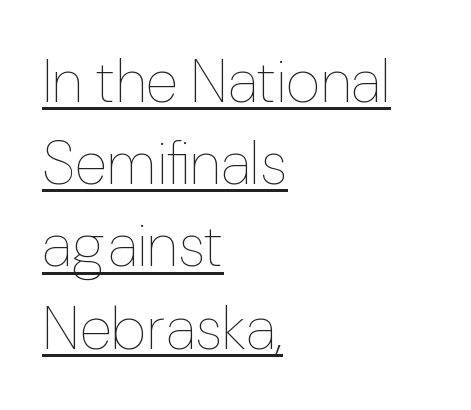
Q: Is the text bold? A: No.
Q: Is the text italic (slanted)? A: No, it is upright.
Q: Is the text underlined? A: Yes.
Q: How is the paragraph aligned? A: Left-aligned.
Q: Is the spacing between letters normal or unusually wide? A: Normal.
Q: Is the spacing between lines tight, normal or loose? A: Normal.
Q: Width (condensed, normal, or wide)? A: Normal.
Q: Stroke contrast? A: Low.
Q: x-height? A: Medium.
Q: Monospaced? A: No.
